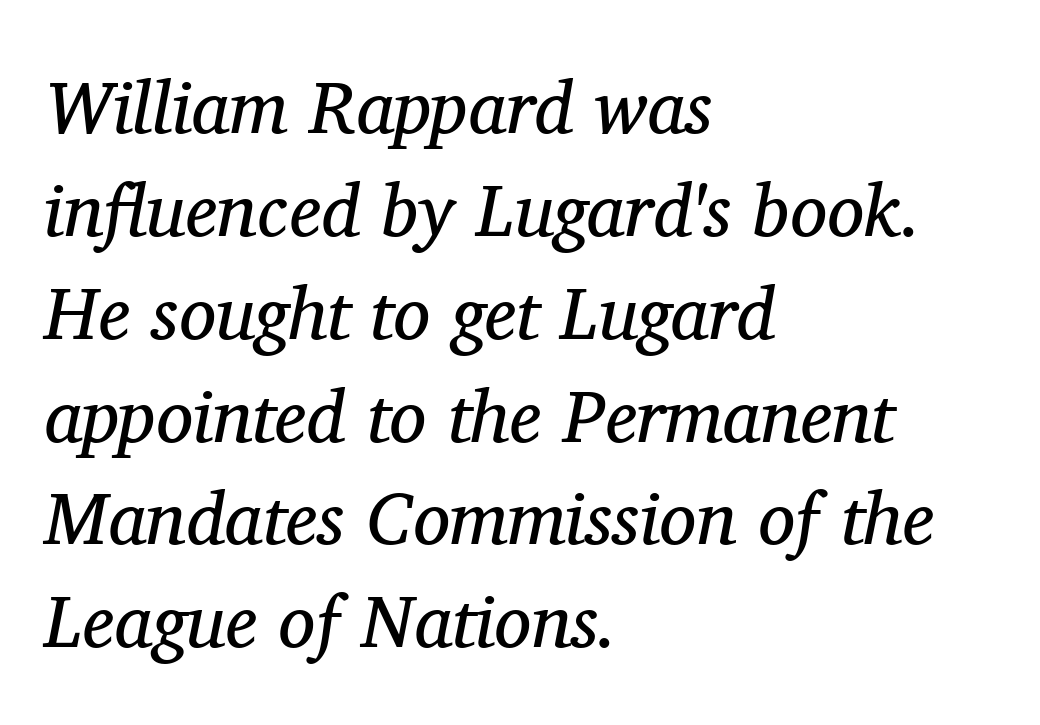
This rendering uses left alignment, leaving the right contour irregular. Each row of text sits above clean, open space. Note the varied advance widths — an 'i' is clearly narrower than an 'm'. The designer went with a serif here, giving each stem small feet. Short note: letters normally spaced. The block of text has a typical density, with ordinary space between rows.
